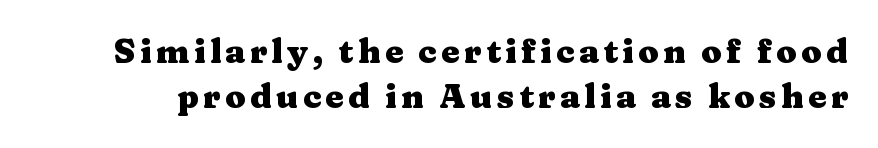
{"serif": "yes", "italic": "no", "bold": "yes", "weight": "heavy", "width": "wide", "stroke_contrast": "medium", "x_height": "medium", "monospaced": "no", "underline": "no", "line_spacing": "normal", "line_spacing_ratio": 1.37, "glyph_px": 33}
